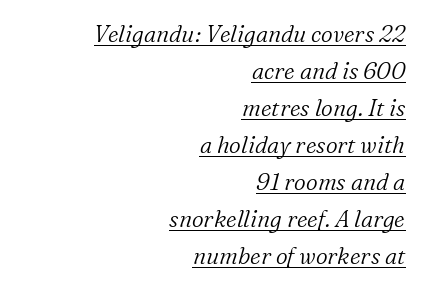
Q: Is the text bold? A: No.
Q: Is the text italic (slanted)? A: Yes, it leans right by about 16 degrees.
Q: Is the text underlined? A: Yes.
Q: How is the paragraph aligned? A: Right-aligned.
Q: Is the spacing between letters normal or unusually wide? A: Normal.
Q: Is the spacing between lines tight, normal or loose? A: Normal.
